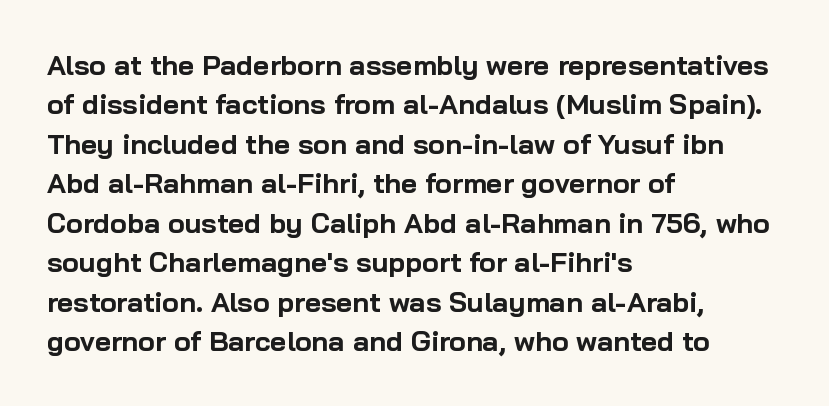
The image shows 28 px bold sans-serif type, upright; set left-aligned, normal line spacing (1.41x), normal letter spacing, not underlined; low stroke contrast and a medium x-height.
